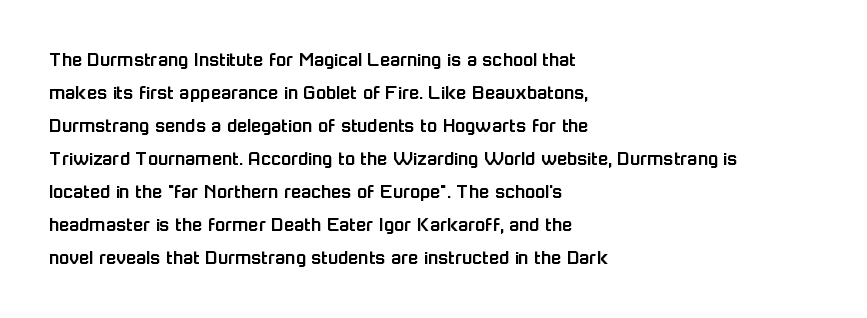
The image shows 21 px text type, upright; set left-aligned, normal line spacing (1.57x), normal letter spacing, not underlined.
